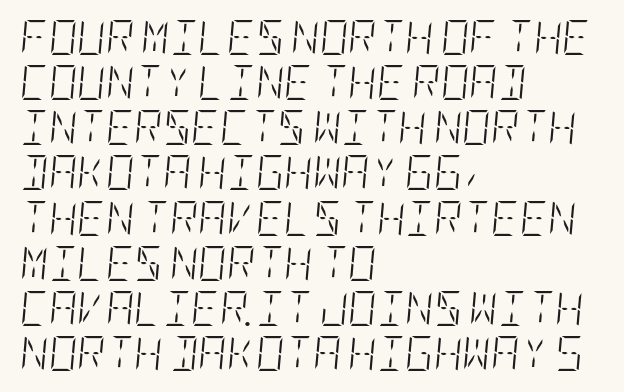
Has an underline been added? It has not. In terms of leading, this rendering sits right in the middle. Italic: yes, the glyphs are oblique. Weight: in the light-to-regular range. This rendering leaves character spacing at its baseline value.
